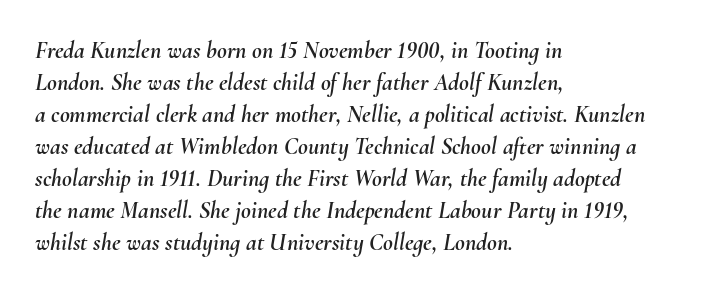
The paragraph shown leans on its left margin. Regular leading. Nobody drew a line under any word here. Observe the lean: these are italic letterforms.
